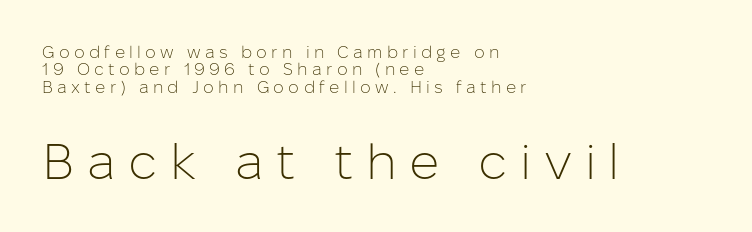
{"serif": "no", "italic": "no", "bold": "no", "weight": "light", "width": "normal", "stroke_contrast": "low", "x_height": "medium", "monospaced": "no", "underline": "no", "align": "left", "line_spacing": "tight", "line_spacing_ratio": 1.02, "letter_spacing": "wide", "letter_spacing_em": 0.25, "larger_block": "second", "size_ratio": 2.94, "glyph_px": 50}
